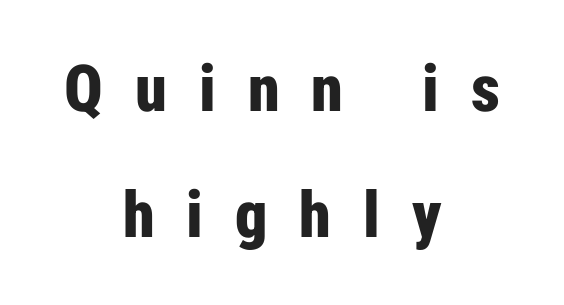
Q: Is the text bold? A: Yes.
Q: Is the text italic (slanted)? A: No, it is upright.
Q: Is the typeface a serif or a sans-serif typeface? A: Sans-serif.
Q: Is the text underlined? A: No.
Q: How is the paragraph aligned? A: Centered.
Q: Is the spacing between letters normal or unusually wide? A: Unusually wide.
Q: Is the spacing between lines tight, normal or loose? A: Loose.
Q: Width (condensed, normal, or wide)? A: Condensed.
Q: Stroke contrast? A: Low.
Q: x-height? A: Medium.
Q: Monospaced? A: No.
